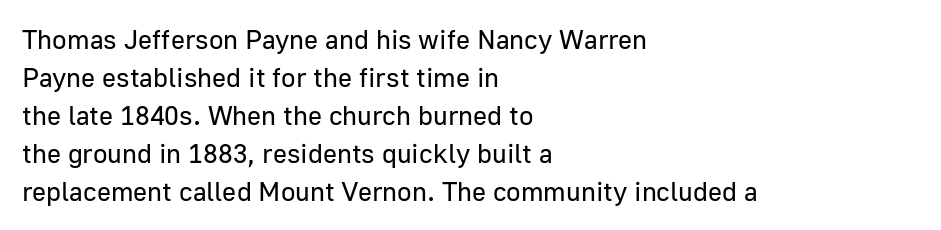
The image shows 27 px text type, upright; set left-aligned, normal line spacing (1.41x), normal letter spacing, not underlined.
